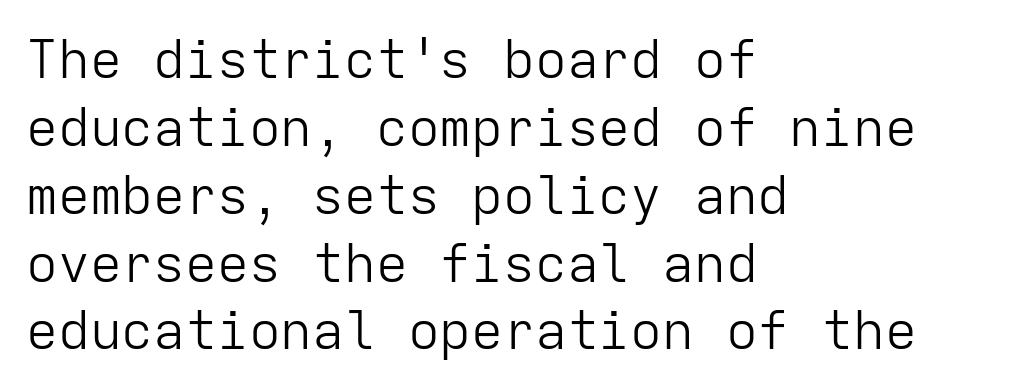
The image shows 53 px light sans-serif type, upright, monospaced; set left-aligned, normal line spacing (1.28x), normal letter spacing, not underlined; low stroke contrast and a medium x-height.
